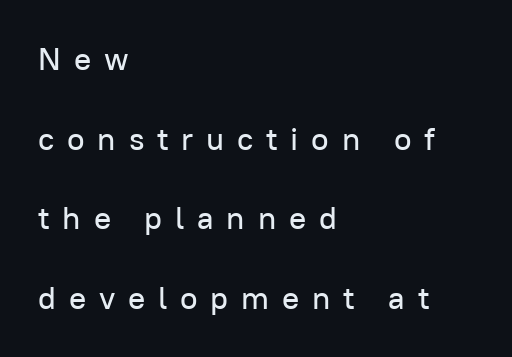
{"serif": "no", "italic": "no", "width": "normal", "stroke_contrast": "low", "x_height": "medium", "monospaced": "no", "underline": "no", "align": "left", "line_spacing": "loose", "line_spacing_ratio": 2.49, "letter_spacing": "wide", "letter_spacing_em": 0.4, "glyph_px": 32}
